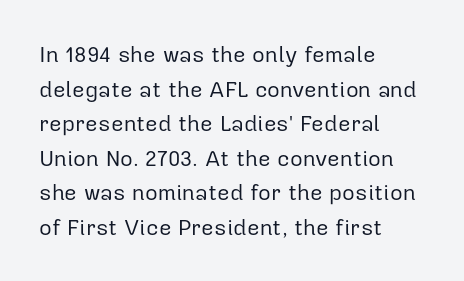
Which margin do the lines hug? The left one — the right edge is uneven. This is roman type, the default non-slanted kind. Summary of vertical rhythm: regular, with standard interline spacing. These glyphs show unthickened strokes, regular width or finer. The rendering keeps characters at their native spacing. The gap between lines stays unmarked.
